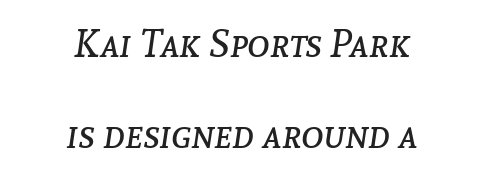
The image shows 38 px regular-weight type, italic (leaning right); set centered, loose line spacing (2.39x), normal letter spacing, not underlined; low stroke contrast and a medium x-height.
